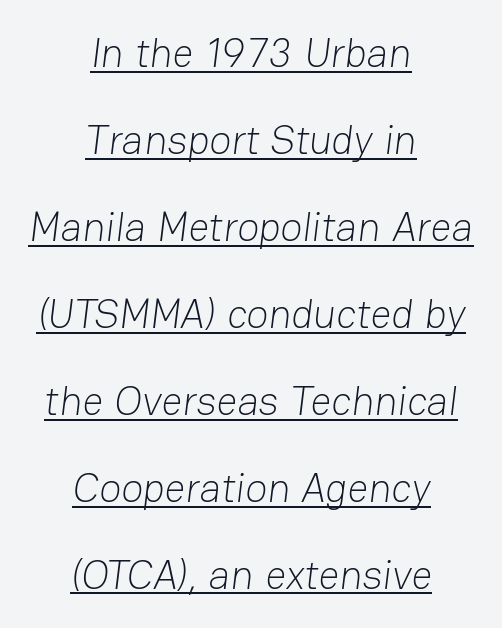
The image shows 41 px light sans-serif type; set centered, loose line spacing (2.12x), normal letter spacing, underlined; low stroke contrast and a medium x-height.
